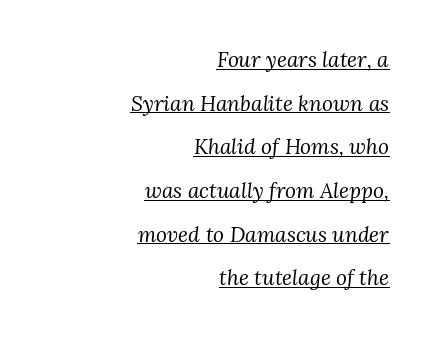
Vertically, the passage feels expansive, rows floating well apart. Posture: slanted. The paragraph shown leans on its right margin. The tracking reads as untouched default to a designer's eye.
